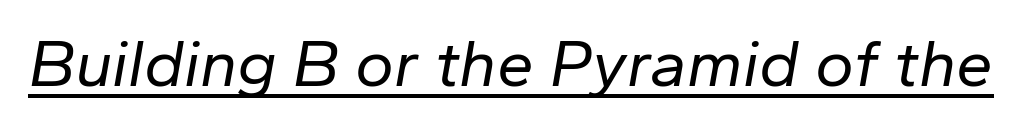
Q: Is the text bold? A: No.
Q: Is the text italic (slanted)? A: Yes, it leans right by about 10 degrees.
Q: Is the text underlined? A: Yes.
Q: Is the spacing between letters normal or unusually wide? A: Normal.
Q: Width (condensed, normal, or wide)? A: Normal.
Q: Stroke contrast? A: Low.
Q: x-height? A: Medium.
Q: Monospaced? A: No.
